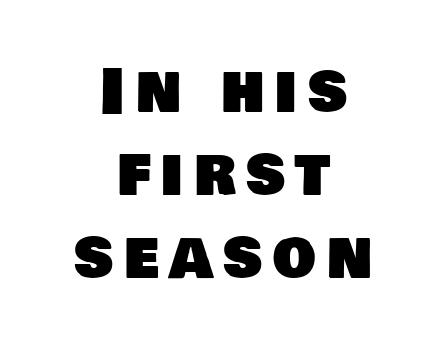
Every row of glyphs is offset so its center matches the block's center. Descenders are the only things crossing below the line. Nothing sits at the stroke ends, so this counts as sans-serif. Each letter keeps its own natural width here, so spacing adapts to shape. The rendering uses a moderate line-height, typical for paragraphs.
